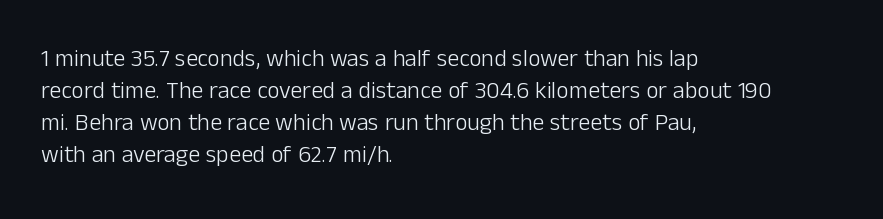
A bare baseline throughout the passage. Does the lettering tilt? It doesn't — this is upright. Leftover space on each line is placed entirely after the last word. Regarding leading, the lines here are spaced in the standard way. Inter-character spacing is left at the font's built-in metrics. Compared with a typical body face, this is equally light or lighter still.
